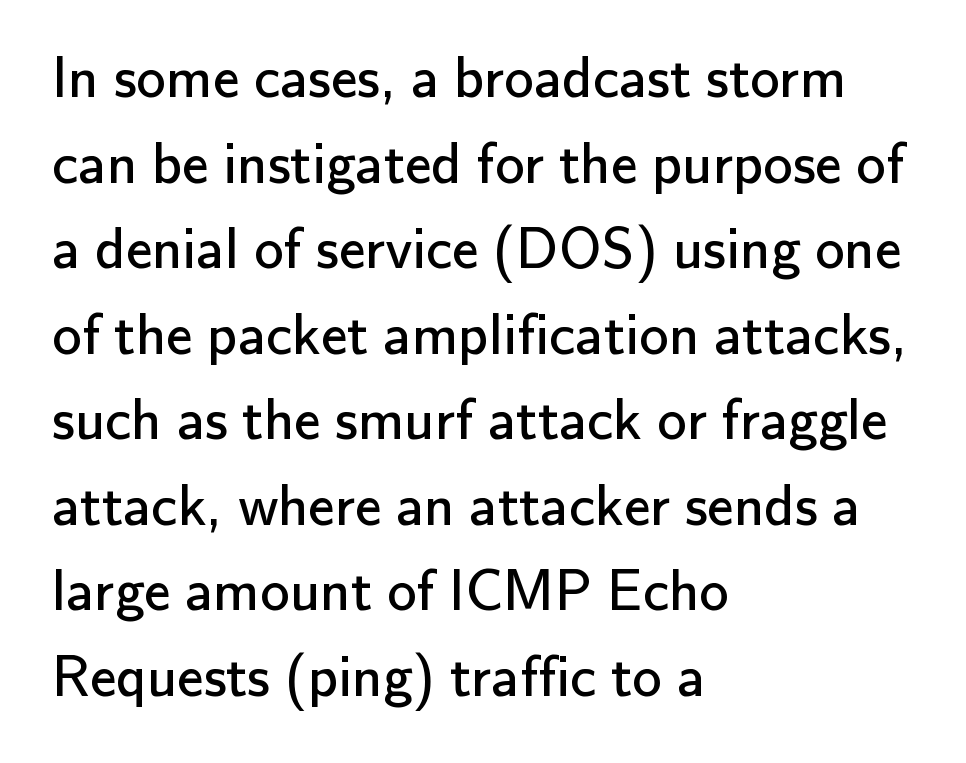
Q: Is the text bold? A: No.
Q: Is the text italic (slanted)? A: No, it is upright.
Q: Is the typeface a serif or a sans-serif typeface? A: Sans-serif.
Q: Is the text underlined? A: No.
Q: How is the paragraph aligned? A: Left-aligned.
Q: Is the spacing between letters normal or unusually wide? A: Normal.
Q: Is the spacing between lines tight, normal or loose? A: Normal.
Q: Width (condensed, normal, or wide)? A: Normal.
Q: Stroke contrast? A: Low.
Q: x-height? A: Small.
Q: Monospaced? A: No.
